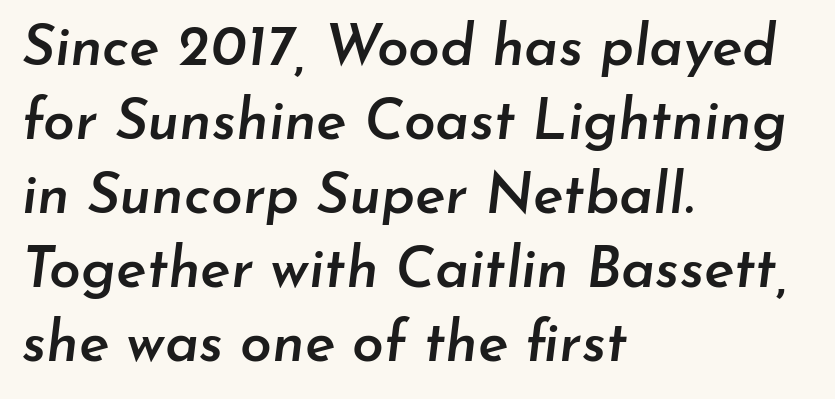
Look at the stroke-to-counter ratio: somewhat heavy, a semibold. The text carries the slant typical of an italic or oblique font. Tracking value appears to be zero — textbook default spacing. Is there much room between lines? A standard amount, neither cramped nor airy.
